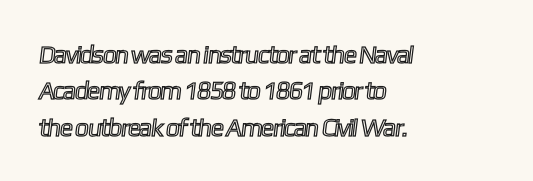
{"underline": "no", "align": "left", "line_spacing": "normal", "line_spacing_ratio": 1.46, "letter_spacing": "normal", "letter_spacing_em": 0.0, "glyph_px": 25}
